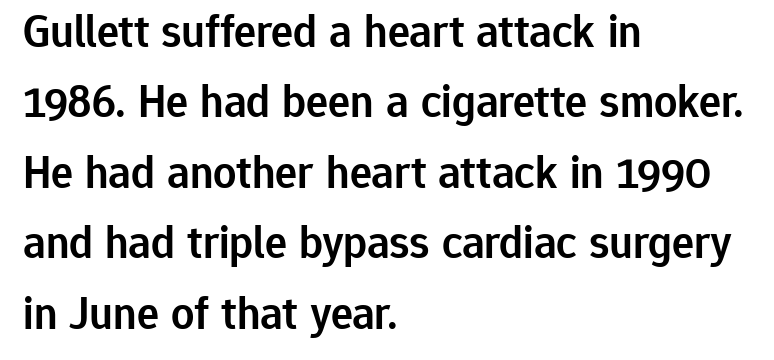
The image shows 46 px semibold sans-serif type, upright; set left-aligned, normal line spacing (1.53x), normal letter spacing, not underlined; low stroke contrast and a medium x-height.
